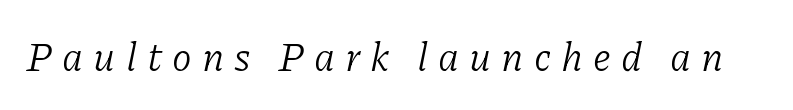
Q: Is the text bold? A: No.
Q: Is the text italic (slanted)? A: Yes, it leans right by about 11 degrees.
Q: Is the typeface a serif or a sans-serif typeface? A: Serif.
Q: Is the text underlined? A: No.
Q: Is the spacing between letters normal or unusually wide? A: Unusually wide.
Q: Width (condensed, normal, or wide)? A: Normal.
Q: Stroke contrast? A: Low.
Q: x-height? A: Medium.
Q: Monospaced? A: No.
